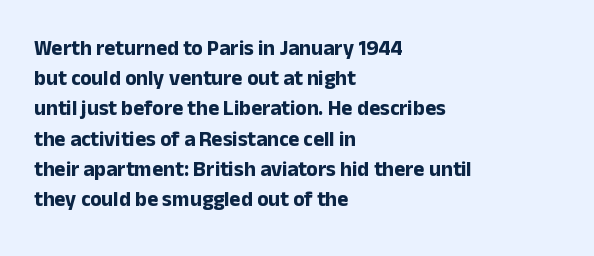
{"italic": "no", "bold": "yes", "underline": "no", "align": "left", "line_spacing": "normal", "line_spacing_ratio": 1.44, "letter_spacing": "normal", "letter_spacing_em": 0.0, "glyph_px": 21}
